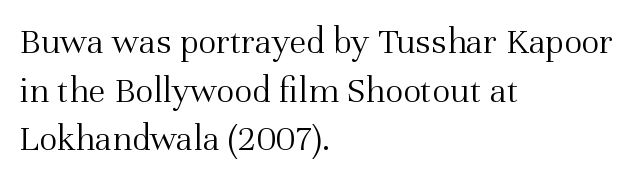
Reading down the column, the eye jumps a familiar distance to each next line. These glyphs show unthickened strokes, regular width or finer. Rule under the text: the space is simply empty. Each letter keeps its own natural width here, so spacing adapts to shape. The characters display serif detailing at their extremities.
